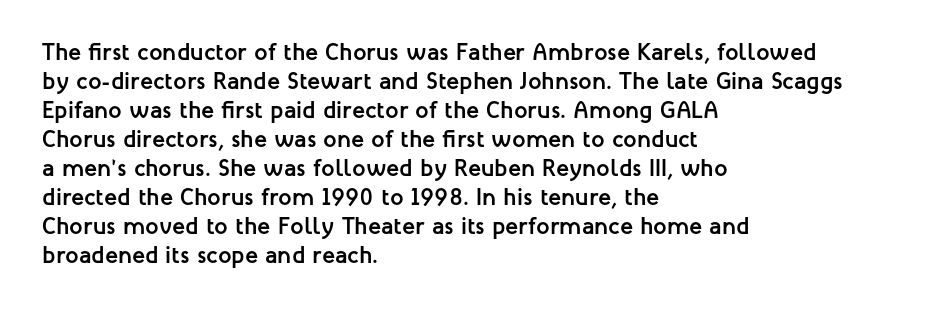
Bold? Absolutely — the strokes are thick and heavy. These lines are set flush left with a ragged right edge. Each row of text sits above clean, open space. There is no visible air inserted between adjacent glyphs. The type sits square on the baseline with zero lean.
